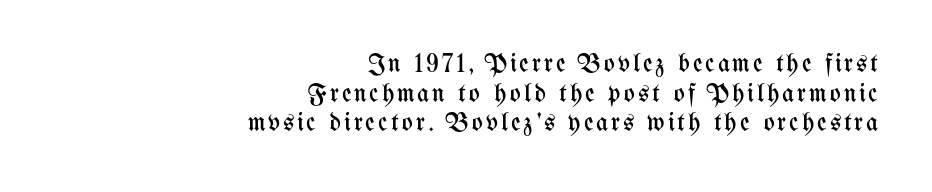
The image shows 26 px text type, upright; set right-aligned, tight line spacing (1.14x), not underlined.
